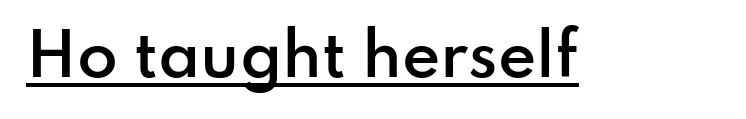
This rendering leaves character spacing at its baseline value. You can tell it's not italic because the verticals are truly vertical. Varying glyph widths throughout — classic text-font behaviour. You can tell from the bare stems that sans-serif type was used.
